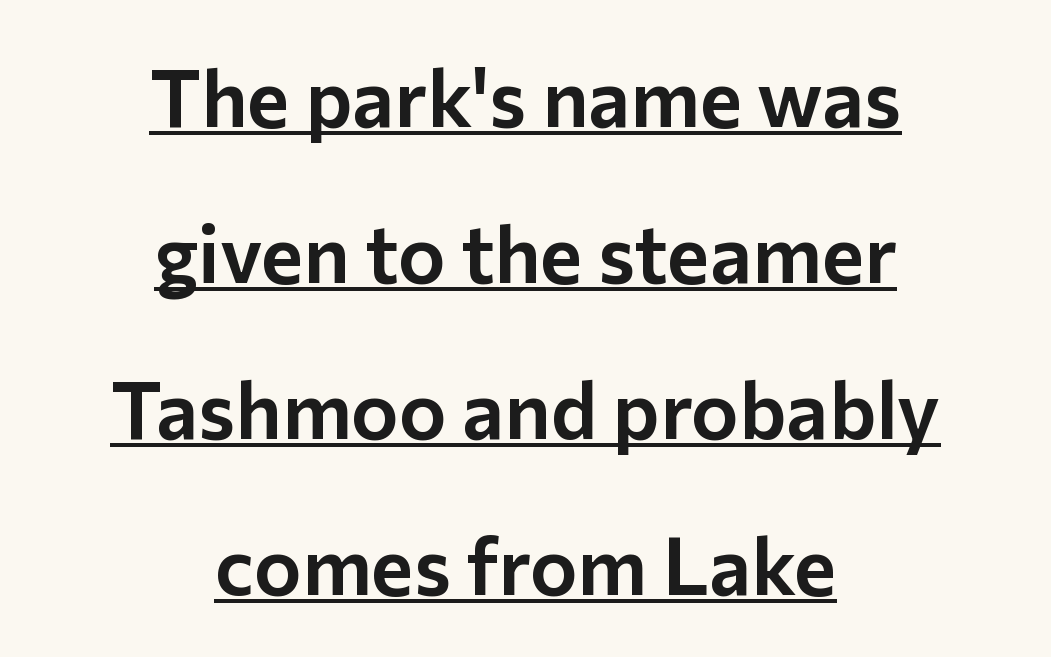
The image shows 80 px sans-serif type, upright; set centered, loose line spacing (1.95x), normal letter spacing, underlined; low stroke contrast and a medium x-height.
